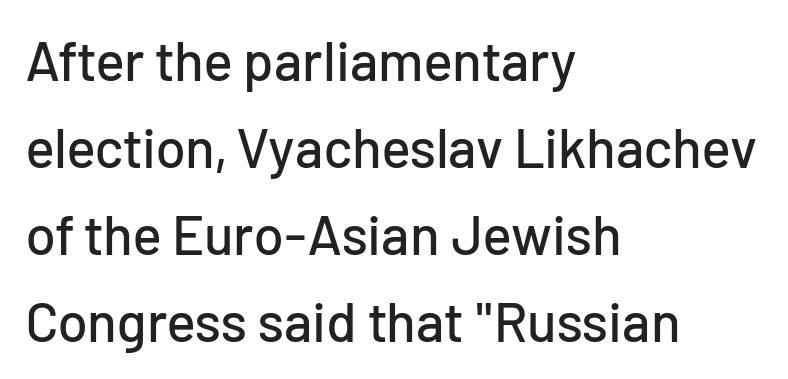
Q: Is the text italic (slanted)? A: No, it is upright.
Q: Is the typeface a serif or a sans-serif typeface? A: Sans-serif.
Q: Is the text underlined? A: No.
Q: How is the paragraph aligned? A: Left-aligned.
Q: Is the spacing between letters normal or unusually wide? A: Normal.
Q: Is the spacing between lines tight, normal or loose? A: Normal.
Q: Width (condensed, normal, or wide)? A: Normal.
Q: Stroke contrast? A: Low.
Q: x-height? A: Medium.
Q: Monospaced? A: No.
